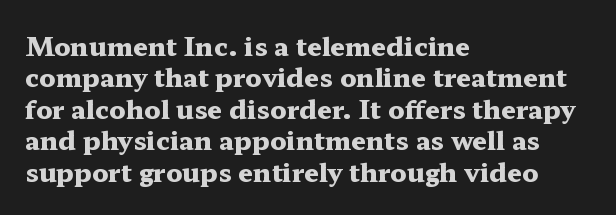
Q: Is the text bold? A: Yes.
Q: Is the text italic (slanted)? A: No, it is upright.
Q: Is the text underlined? A: No.
Q: How is the paragraph aligned? A: Left-aligned.
Q: Is the spacing between letters normal or unusually wide? A: Normal.
